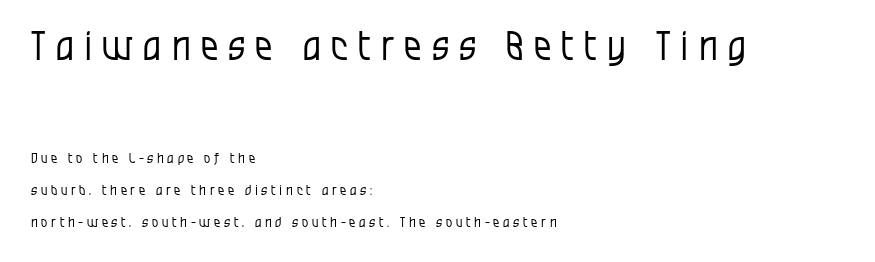
{"serif": "no", "italic": "no", "bold": "no", "weight": "regular", "width": "condensed", "stroke_contrast": "low", "x_height": "large", "monospaced": "no", "underline": "no", "align": "left", "line_spacing": "loose", "line_spacing_ratio": 2.3, "letter_spacing": "wide", "letter_spacing_em": 0.26, "larger_block": "first", "size_ratio": 2.79, "glyph_px": 39}
